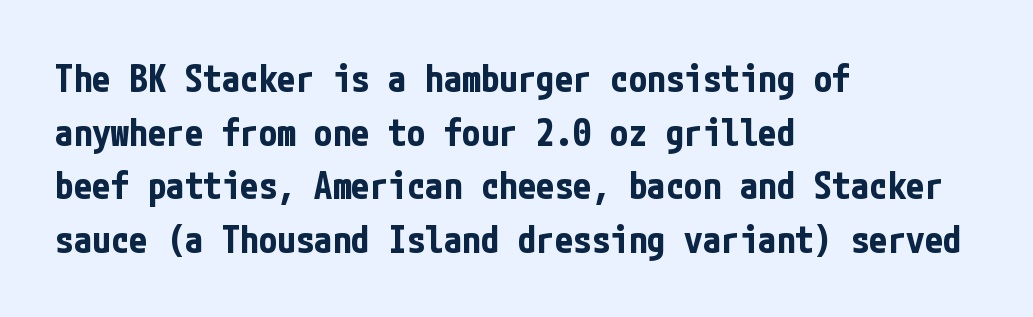
The image shows 37 px bold, condensed sans-serif type, upright; set left-aligned, normal line spacing (1.45x), normal letter spacing, not underlined; low stroke contrast and a medium x-height.
